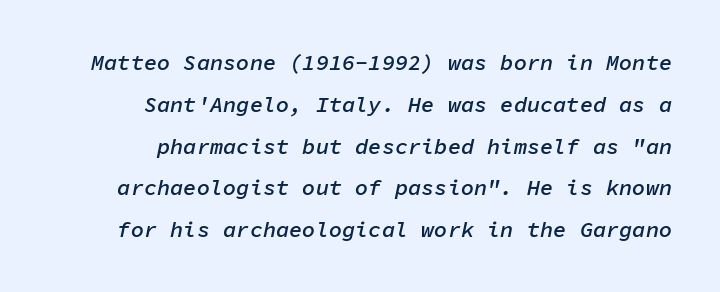
The image shows 22 px text type, italic (leaning right); set right-aligned, loose line spacing (1.9x), normal letter spacing, not underlined.
